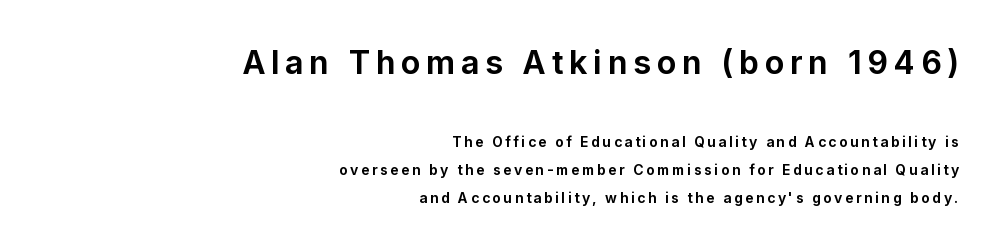
Q: Is the text bold? A: Yes.
Q: Is the text italic (slanted)? A: No, it is upright.
Q: Is the typeface a serif or a sans-serif typeface? A: Sans-serif.
Q: Is the text underlined? A: No.
Q: How is the paragraph aligned? A: Right-aligned.
Q: Is the spacing between lines tight, normal or loose? A: Loose.
Q: Which block of text is set in a larger size, the first (top) or the second (bottom)? A: The first (top) one.
Q: Width (condensed, normal, or wide)? A: Normal.
Q: Stroke contrast? A: Low.
Q: x-height? A: Medium.
Q: Monospaced? A: No.
